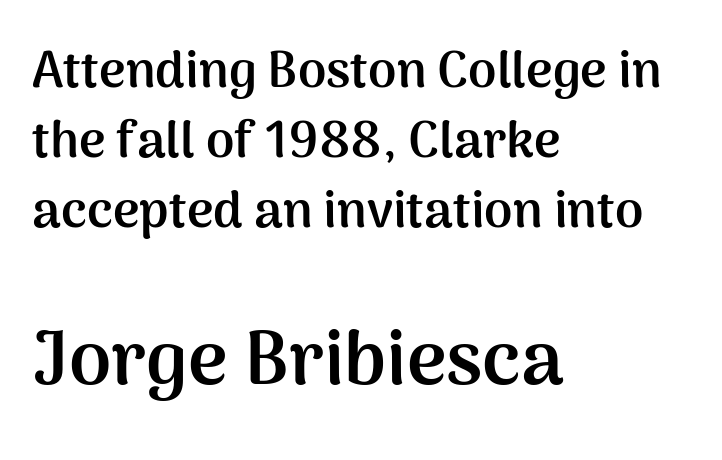
{"serif": "no", "italic": "no", "bold": "yes", "weight": "semibold", "width": "normal", "stroke_contrast": "medium", "x_height": "medium", "monospaced": "no", "underline": "no", "align": "left", "line_spacing": "normal", "line_spacing_ratio": 1.37, "letter_spacing": "normal", "letter_spacing_em": 0.0, "larger_block": "second", "size_ratio": 1.49, "glyph_px": 76}
